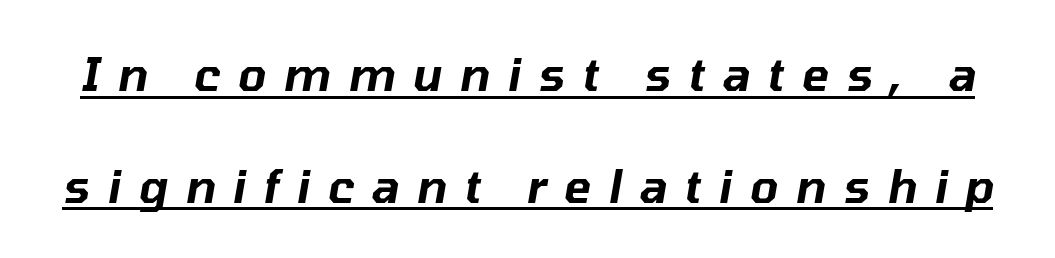
{"italic": "yes", "lean": "right", "slant_degrees": 10, "width": "normal", "stroke_contrast": "low", "x_height": "medium", "monospaced": "no", "underline": "yes", "line_spacing": "loose", "line_spacing_ratio": 2.48, "letter_spacing": "wide", "letter_spacing_em": 0.39, "glyph_px": 45}
